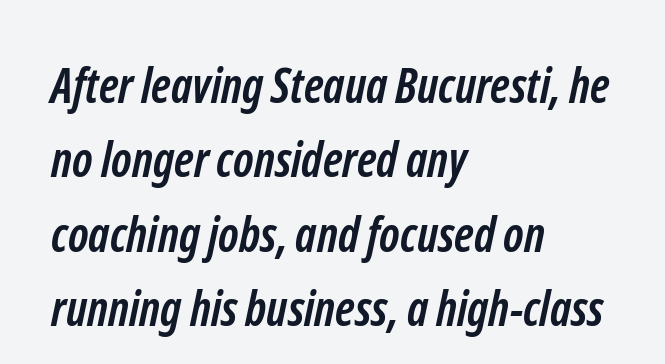
Q: Is the text bold? A: Yes.
Q: Is the typeface a serif or a sans-serif typeface? A: Sans-serif.
Q: Is the text underlined? A: No.
Q: How is the paragraph aligned? A: Left-aligned.
Q: Is the spacing between letters normal or unusually wide? A: Normal.
Q: Is the spacing between lines tight, normal or loose? A: Normal.
Q: Width (condensed, normal, or wide)? A: Condensed.
Q: Stroke contrast? A: Low.
Q: x-height? A: Medium.
Q: Monospaced? A: No.
